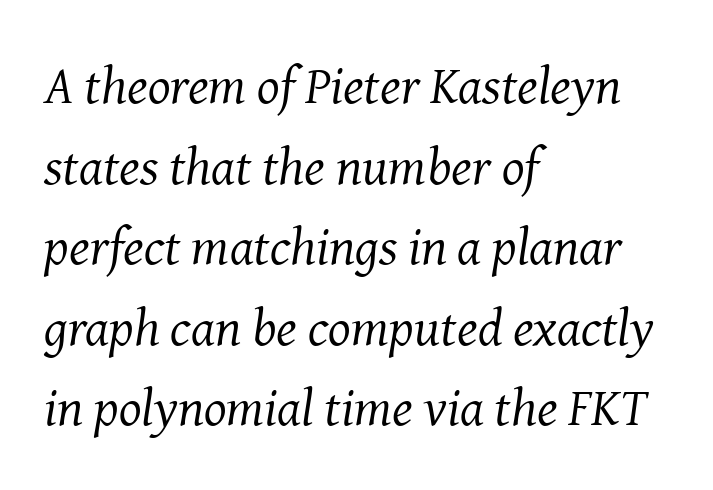
You can tell from the footed stems that serif type was used. Is there much room between lines? A standard amount, neither cramped nor airy. Short note: letters normally spaced. The cut favours lightness, reaching ordinary text weight at its darkest. Short and long lines alike share a common starting point at left. Honestly, there is no underline to notice here at all.
